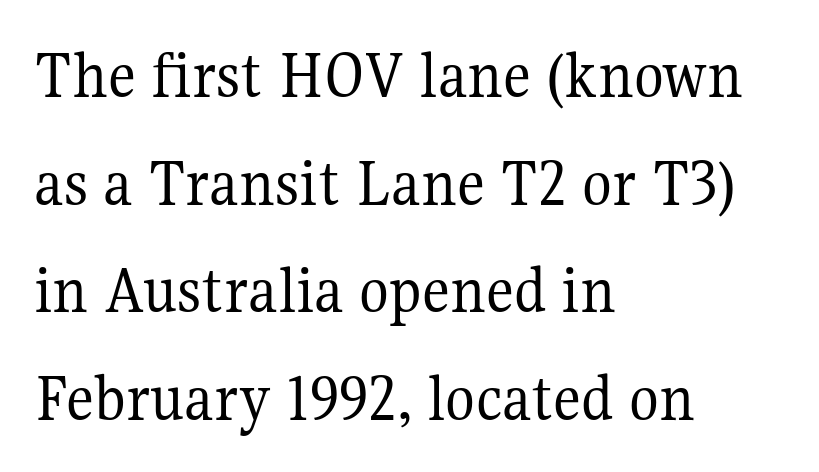
Rows of type keep a routine distance in the vertical direction. The designer went with a serif here, giving each stem small feet. Between one letter and the next there's only the usual sliver of space. No word sits above an underline. Which margin do the lines hug? The left one — the right edge is uneven. The letters stand straight up with perfectly vertical stems.
